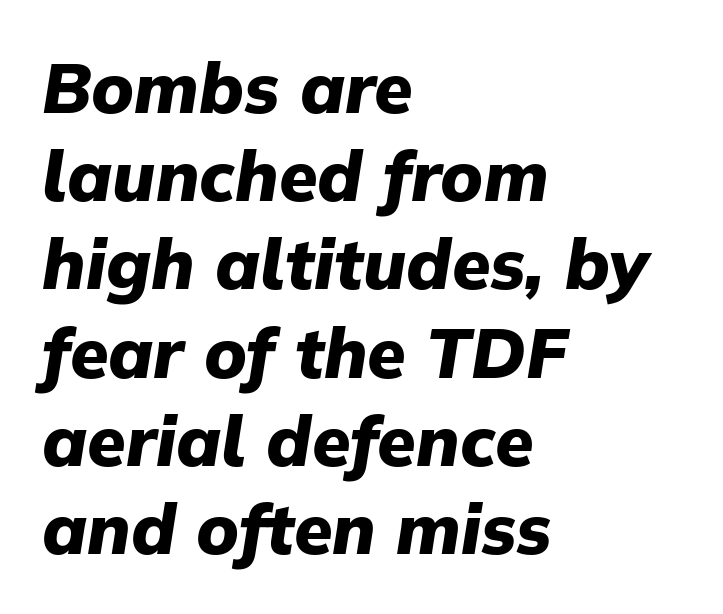
The specimen reads as italic at a glance. Strokes here are thick enough to call this a true bold. Evenly set lines give the paragraph a standard silhouette. Where is the straight margin? On the left.
